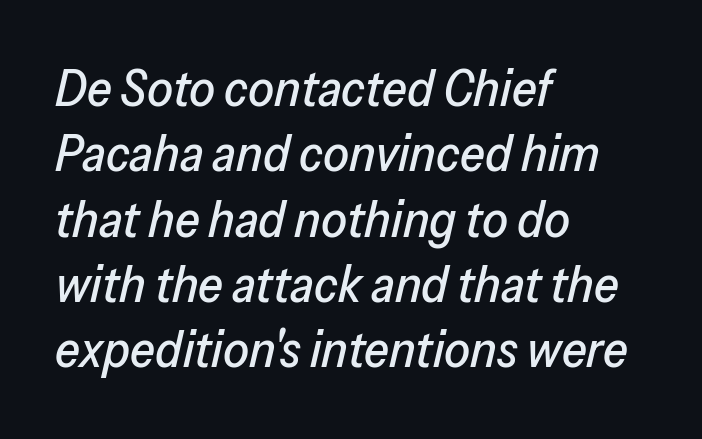
Q: Is the text italic (slanted)? A: Yes, it leans right by about 13 degrees.
Q: Is the text underlined? A: No.
Q: How is the paragraph aligned? A: Left-aligned.
Q: Is the spacing between letters normal or unusually wide? A: Normal.
Q: Is the spacing between lines tight, normal or loose? A: Normal.
Q: Width (condensed, normal, or wide)? A: Normal.
Q: Stroke contrast? A: Low.
Q: x-height? A: Medium.
Q: Monospaced? A: No.
